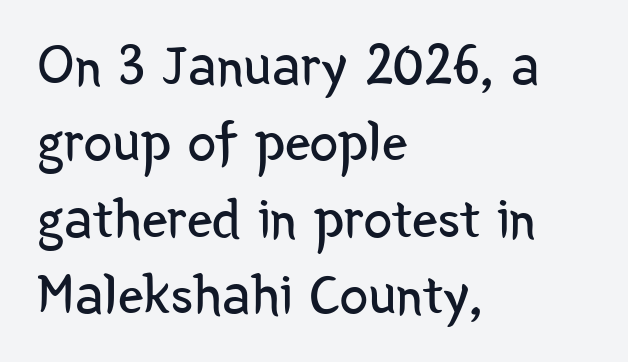
{"serif": "no", "italic": "no", "bold": "no", "weight": "regular", "width": "condensed", "stroke_contrast": "low", "x_height": "medium", "monospaced": "no", "underline": "no", "align": "left", "line_spacing": "normal", "line_spacing_ratio": 1.34, "letter_spacing": "normal", "letter_spacing_em": 0.0, "glyph_px": 57}
